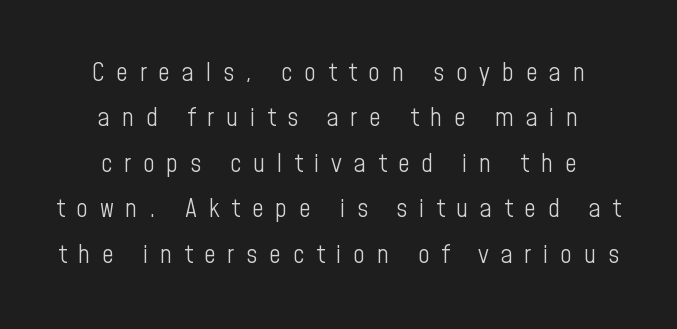
A light-to-regular cut is what we see here. The lines in this sample share a center point and differ in where they start and stop. The strip under each line holds only bare page. The tracking reads as deliberately expanded to a designer's eye. The typography opts for an upright posture over an oblique one.
